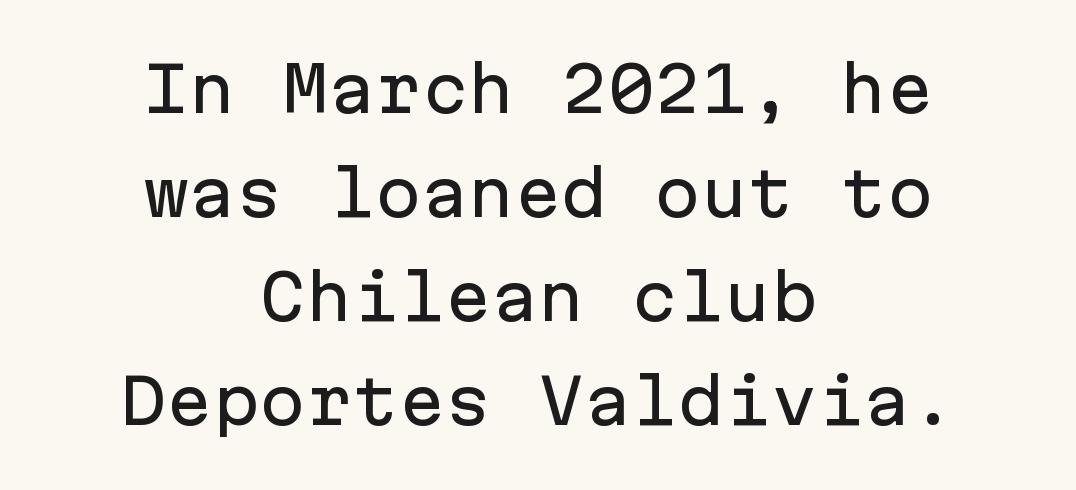
The image shows 62 px sans-serif type, upright, monospaced; set centered, normal line spacing (1.68x), normal letter spacing, not underlined; low stroke contrast and a medium x-height.
